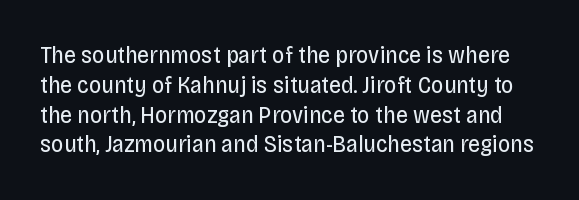
The image shows 24 px text type, upright; set line spacing 1.24x, normal letter spacing, not underlined.
